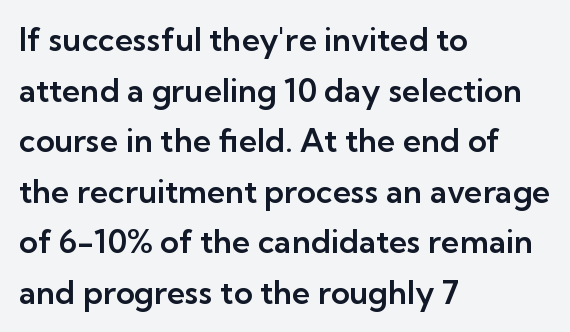
It's the straight-up-and-down kind of type. This sample uses a sans-serif face. Each letter keeps its own natural width here, so spacing adapts to shape. Layout note: lines flush left. The tracking reads as untouched default to a designer's eye. Is there much room between lines? A standard amount, neither cramped nor airy.
